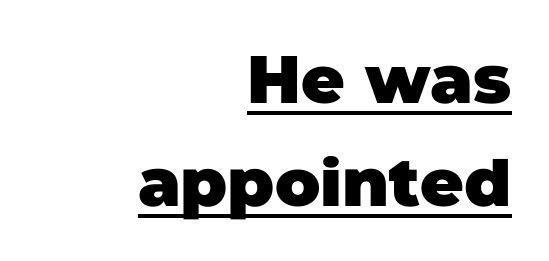
{"serif": "no", "bold": "yes", "weight": "heavy", "width": "normal", "stroke_contrast": "low", "x_height": "large", "monospaced": "no", "underline": "yes", "align": "right", "line_spacing": "normal", "line_spacing_ratio": 1.53, "letter_spacing": "normal", "letter_spacing_em": 0.0, "glyph_px": 67}
